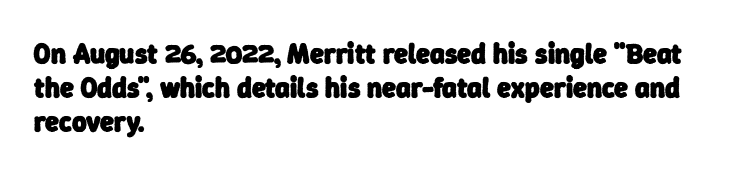
{"serif": "no", "bold": "yes", "weight": "heavy", "width": "normal", "stroke_contrast": "low", "x_height": "medium", "monospaced": "no", "underline": "no", "align": "left", "line_spacing_ratio": 1.22, "letter_spacing": "normal", "letter_spacing_em": 0.0, "glyph_px": 28}
